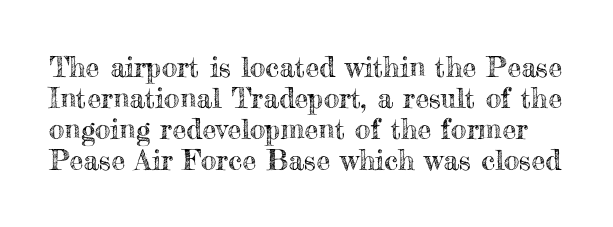
Words appear dense and cohesive because spacing is normal. The space beneath each line is pristine and unruled. Is there any slant? The stems are plumb. Here the designer chose a conventional face with non-uniform glyph widths. Reading down the column, the eye jumps only a short way to each next line.
